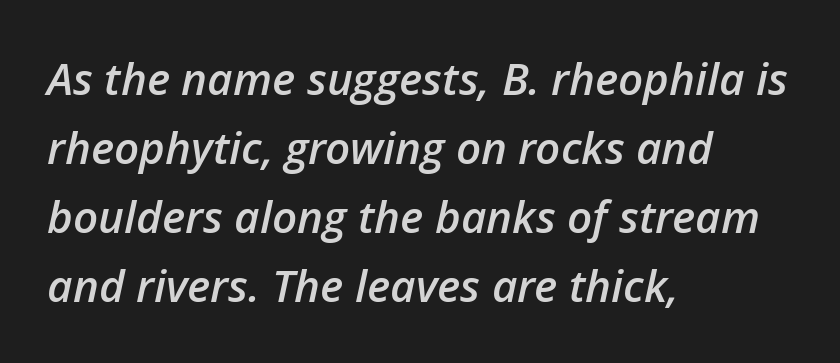
The image shows 44 px semibold type, italic (leaning right); set left-aligned, normal line spacing (1.57x), normal letter spacing, not underlined; low stroke contrast and a medium x-height.
